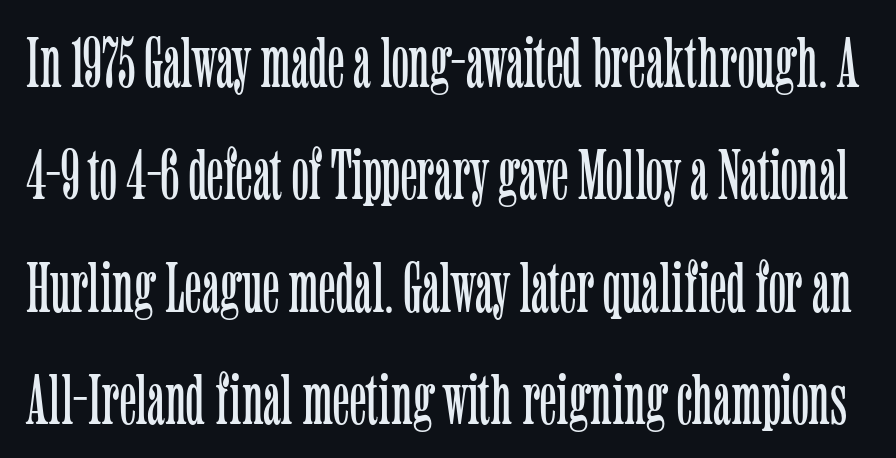
Q: Is the text bold? A: No.
Q: Is the text italic (slanted)? A: No, it is upright.
Q: Is the typeface a serif or a sans-serif typeface? A: Serif.
Q: Is the text underlined? A: No.
Q: Is the spacing between letters normal or unusually wide? A: Normal.
Q: Is the spacing between lines tight, normal or loose? A: Normal.
Q: Width (condensed, normal, or wide)? A: Condensed.
Q: Stroke contrast? A: Low.
Q: x-height? A: Medium.
Q: Monospaced? A: No.
